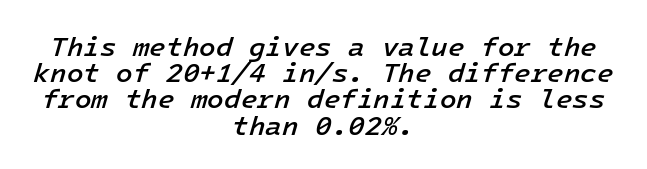
Slant detected: the letters are inclined. A fair bit of extra ink — the face is semibold, not bold. Does the copy run flush right? No — it is centered line by line. Closely set lines give the paragraph a compact silhouette. The letterforms sit shoulder to shoulder at normal distance. The area under the type is left untouched.
